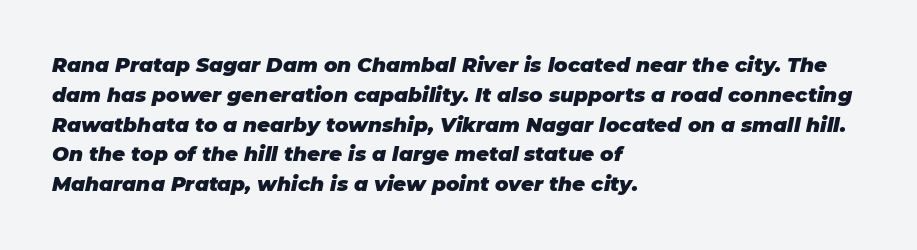
Notice how thick the strokes are: this is what a full bold looks like. The whole block is typeset with a tilt. Bare-footed words on every line. The passage shown has conventional tracking throughout. This sample keeps an unexceptional amount of space between lines.
